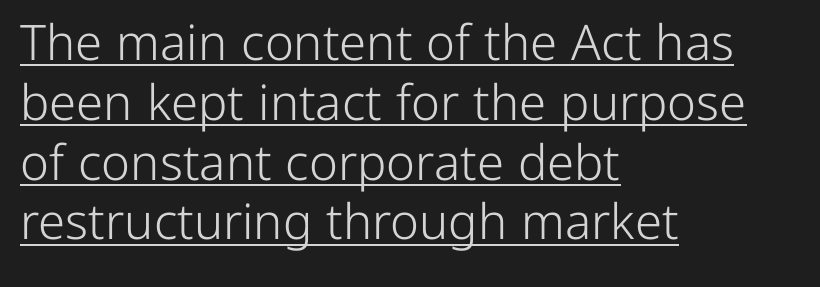
The image shows 49 px light sans-serif type, upright; set left-aligned, line spacing 1.22x, normal letter spacing, underlined; low stroke contrast and a medium x-height.
